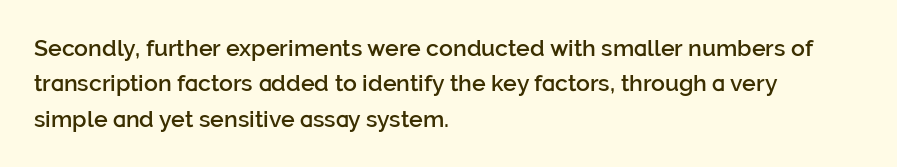
A bit beefed up — I'd call it semibold rather than bold. Upright lettering throughout. Students, observe: this is what conventionally led text looks like. The typesetter chose a ragged-right arrangement here. The rendering keeps characters at their native spacing. Only glyphs here, with clear space below each row.
